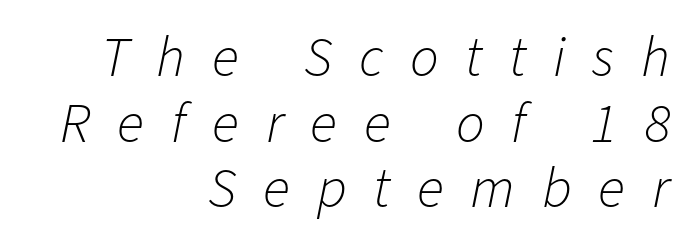
Q: Is the text bold? A: No.
Q: Is the text italic (slanted)? A: Yes, it leans right by about 11 degrees.
Q: Is the text underlined? A: No.
Q: How is the paragraph aligned? A: Right-aligned.
Q: Is the spacing between letters normal or unusually wide? A: Unusually wide.
Q: Is the spacing between lines tight, normal or loose? A: Tight.
Q: Width (condensed, normal, or wide)? A: Normal.
Q: Stroke contrast? A: Low.
Q: x-height? A: Medium.
Q: Monospaced? A: No.
